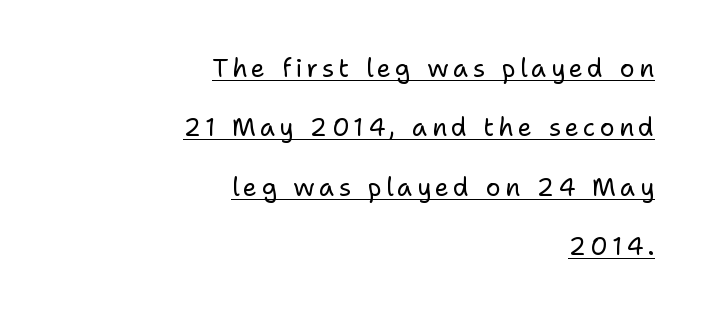
The image shows 25 px text type, upright; set right-aligned, loose line spacing (2.38x), underlined.
